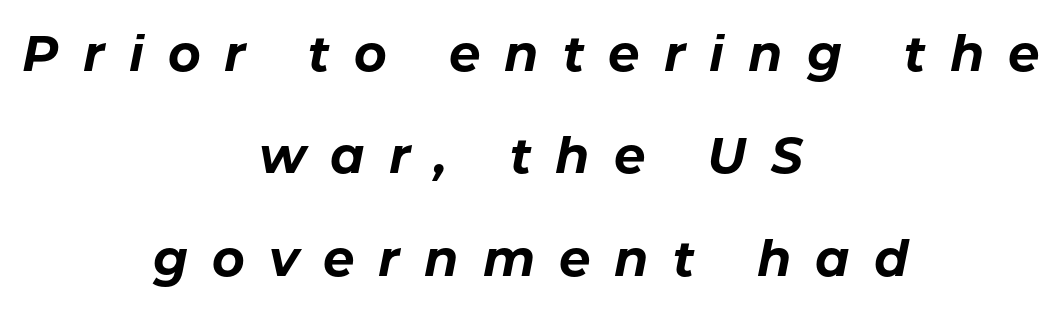
Q: Is the text bold? A: Yes.
Q: Is the text italic (slanted)? A: Yes, it leans right by about 11 degrees.
Q: Is the text underlined? A: No.
Q: How is the paragraph aligned? A: Centered.
Q: Is the spacing between letters normal or unusually wide? A: Unusually wide.
Q: Is the spacing between lines tight, normal or loose? A: Loose.
Q: Width (condensed, normal, or wide)? A: Normal.
Q: Stroke contrast? A: Low.
Q: x-height? A: Medium.
Q: Monospaced? A: No.
